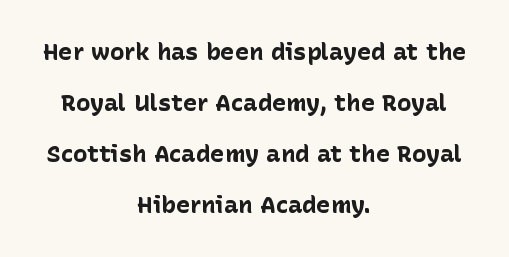
Line starts and ends both wander, symmetrically. Here the glyphs are tracked normally, forming tight word shapes. Beneath every word, the page is bare. When letters stand straight like this, we call the style roman or upright. Leading is clearly above the norm, producing a sparse column. Heavy-handed strokes throughout: this text is bold.
